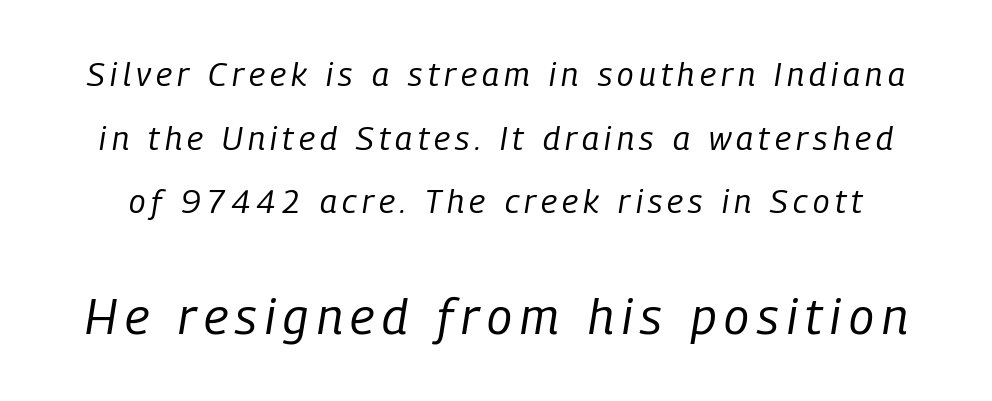
Q: Is the text bold? A: No.
Q: Is the text italic (slanted)? A: Yes, it leans right by about 9 degrees.
Q: Is the text underlined? A: No.
Q: Is the spacing between lines tight, normal or loose? A: Loose.
Q: Which block of text is set in a larger size, the first (top) or the second (bottom)? A: The second (bottom) one.
Q: Width (condensed, normal, or wide)? A: Condensed.
Q: Stroke contrast? A: Low.
Q: x-height? A: Medium.
Q: Monospaced? A: No.
